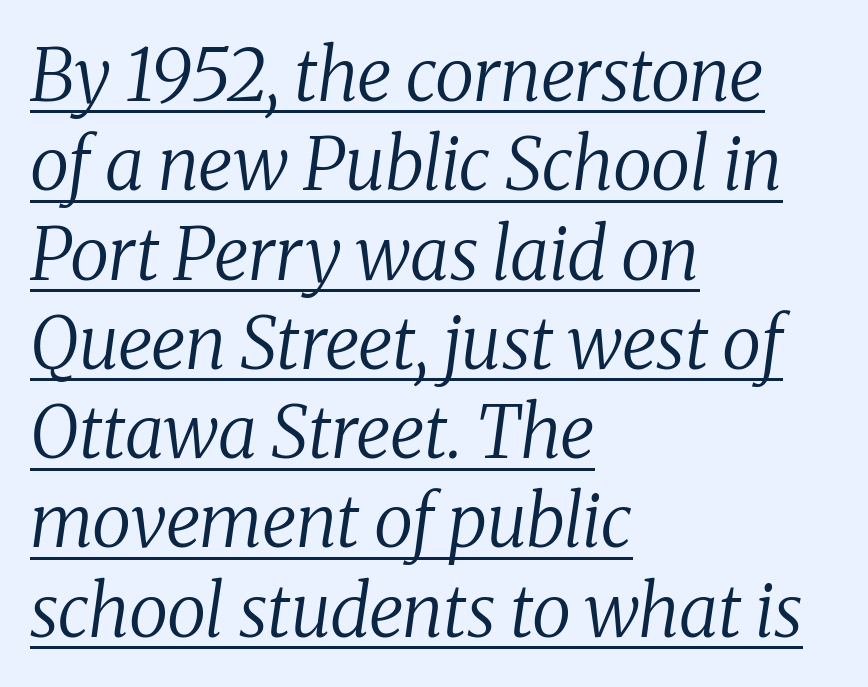
This is serif lettering, the kind often seen in printed books. Descenders here cross a horizontal rule under the line. Slant detected: the letters are inclined. Here the designer chose a conventional face with non-uniform glyph widths. The compositor pushed each line to the left boundary. These lines keep a tight, regular rhythm from letter to letter.
